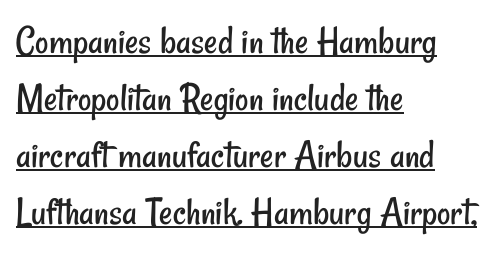
The image shows 41 px regular-weight, condensed sans-serif type; set left-aligned, normal line spacing (1.39x), normal letter spacing, underlined; low stroke contrast and a small x-height.
